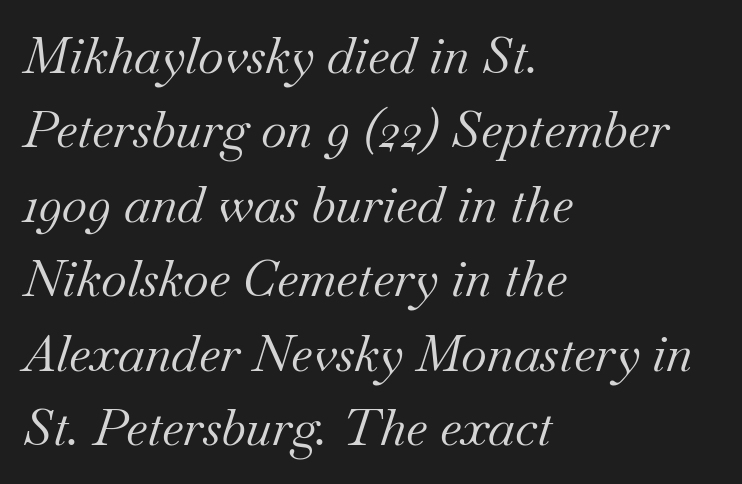
Q: Is the text bold? A: No.
Q: Is the text italic (slanted)? A: Yes, it leans right by about 18 degrees.
Q: Is the typeface a serif or a sans-serif typeface? A: Serif.
Q: Is the text underlined? A: No.
Q: How is the paragraph aligned? A: Left-aligned.
Q: Is the spacing between letters normal or unusually wide? A: Normal.
Q: Is the spacing between lines tight, normal or loose? A: Normal.
Q: Width (condensed, normal, or wide)? A: Normal.
Q: Stroke contrast? A: Medium.
Q: x-height? A: Small.
Q: Monospaced? A: No.
